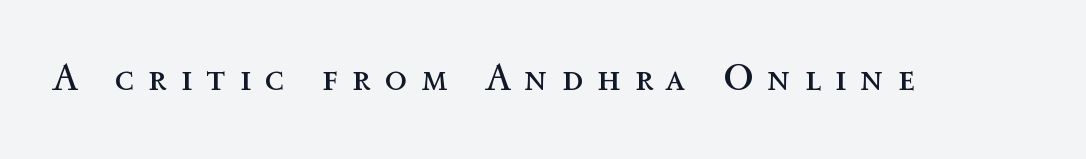
Q: Is the text bold? A: No.
Q: Is the text italic (slanted)? A: No, it is upright.
Q: Is the text underlined? A: No.
Q: Is the spacing between letters normal or unusually wide? A: Unusually wide.
Q: Width (condensed, normal, or wide)? A: Normal.
Q: x-height? A: Medium.
Q: Monospaced? A: No.
